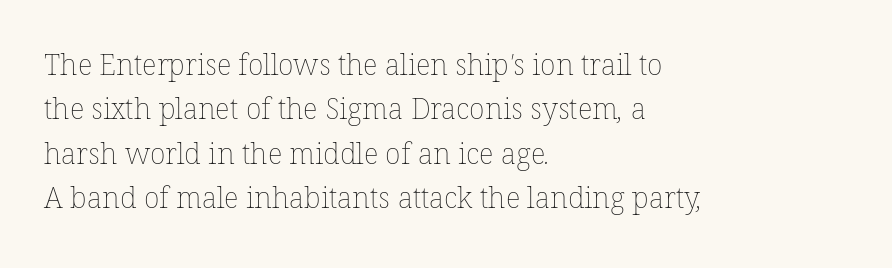
Q: Is the text bold? A: No.
Q: Is the text underlined? A: No.
Q: How is the paragraph aligned? A: Left-aligned.
Q: Is the spacing between letters normal or unusually wide? A: Normal.
Q: Is the spacing between lines tight, normal or loose? A: Normal.
Q: Width (condensed, normal, or wide)? A: Normal.
Q: Stroke contrast? A: Low.
Q: x-height? A: Medium.
Q: Monospaced? A: No.
